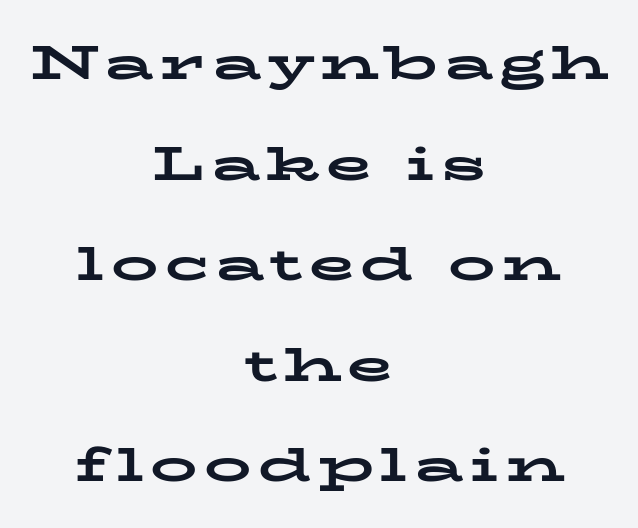
The image shows 47 px bold, wide serif type, upright; set centered, loose line spacing (2.14x), not underlined; low stroke contrast and a medium x-height.
